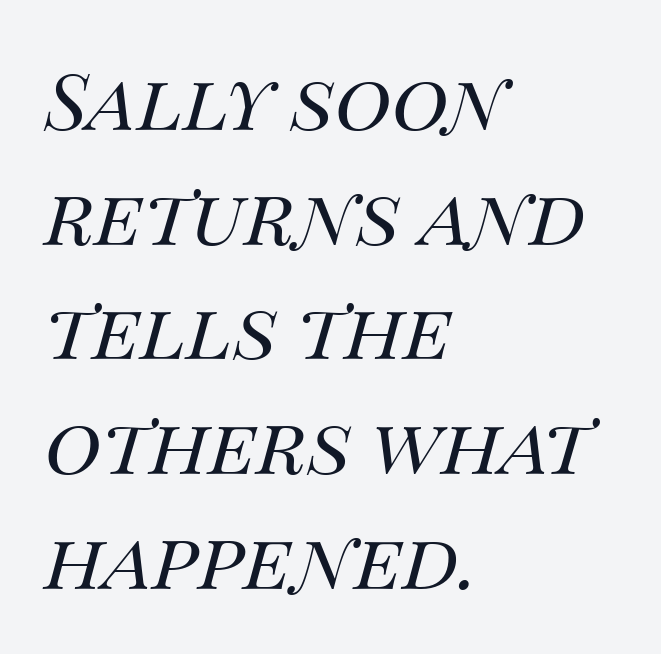
{"italic": "yes", "lean": "right", "slant_degrees": 14, "bold": "no", "weight": "regular", "width": "normal", "stroke_contrast": "medium", "x_height": "large", "monospaced": "no", "underline": "no", "align": "left", "line_spacing": "normal", "line_spacing_ratio": 1.47, "letter_spacing": "normal", "letter_spacing_em": 0.0, "glyph_px": 78}
